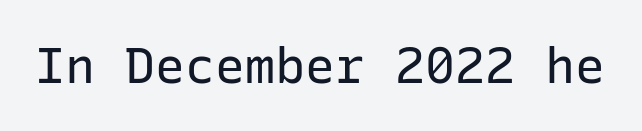
{"serif": "no", "italic": "no", "bold": "no", "weight": "regular", "width": "normal", "stroke_contrast": "low", "x_height": "medium", "monospaced": "yes", "underline": "no", "letter_spacing": "normal", "letter_spacing_em": 0.0, "glyph_px": 50}
